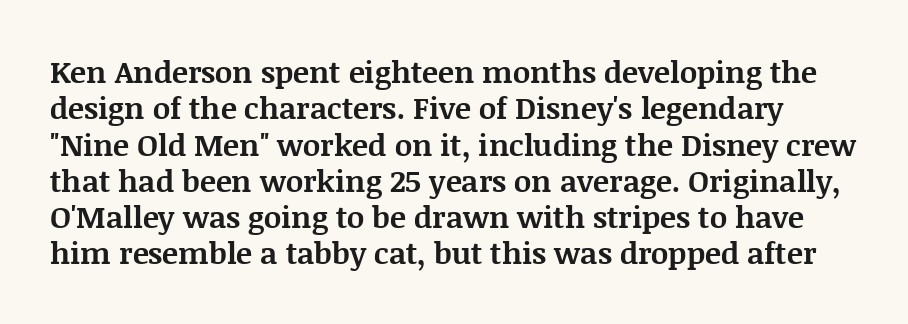
This rendering leaves character spacing at its baseline value. Varying glyph widths throughout — classic text-font behaviour. Descenders are the only things crossing below the line. These lines are composed in type with serifs. Look at the stroke-to-counter ratio: heavy, a bold. No italicization has been applied; the sample stays upright.
